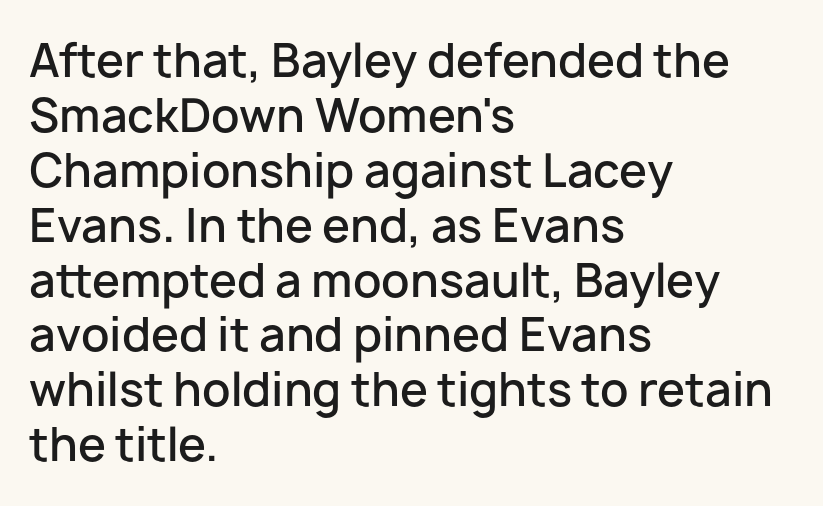
Q: Is the text bold? A: Semi-bold.
Q: Is the text italic (slanted)? A: No, it is upright.
Q: Is the typeface a serif or a sans-serif typeface? A: Sans-serif.
Q: Is the text underlined? A: No.
Q: How is the paragraph aligned? A: Left-aligned.
Q: Is the spacing between letters normal or unusually wide? A: Normal.
Q: Width (condensed, normal, or wide)? A: Normal.
Q: Stroke contrast? A: Low.
Q: x-height? A: Medium.
Q: Monospaced? A: No.
